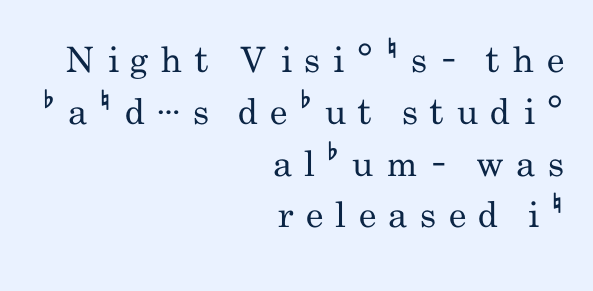
{"serif": "no", "italic": "no", "bold": "no", "weight": "regular", "width": "condensed", "stroke_contrast": "low", "x_height": "small", "monospaced": "no", "underline": "no", "align": "right", "line_spacing": "normal", "line_spacing_ratio": 1.48, "letter_spacing": "wide", "letter_spacing_em": 0.35, "glyph_px": 35}
